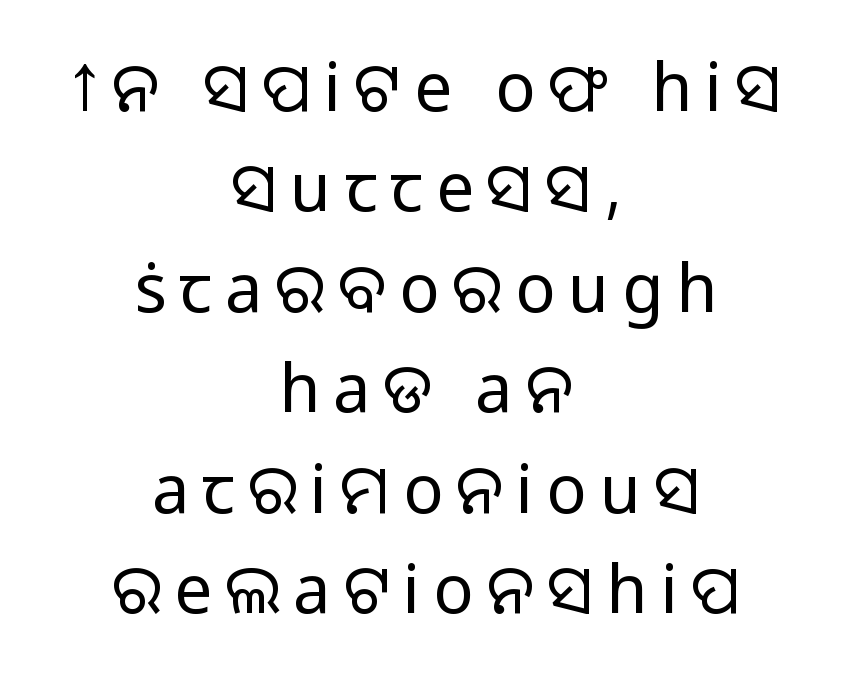
Q: Is the text bold? A: No.
Q: Is the text italic (slanted)? A: No, it is upright.
Q: Is the typeface a serif or a sans-serif typeface? A: Sans-serif.
Q: Is the text underlined? A: No.
Q: How is the paragraph aligned? A: Centered.
Q: Is the spacing between lines tight, normal or loose? A: Normal.
Q: Width (condensed, normal, or wide)? A: Normal.
Q: Stroke contrast? A: Low.
Q: x-height? A: Medium.
Q: Monospaced? A: No.
